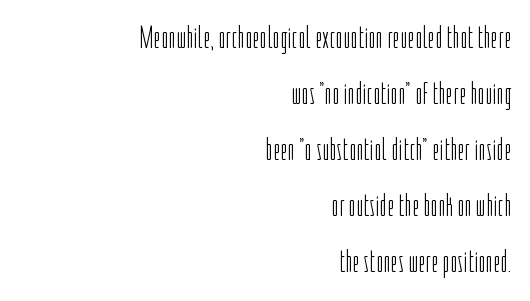
Q: Is the text bold? A: No.
Q: Is the text italic (slanted)? A: No, it is upright.
Q: Is the typeface a serif or a sans-serif typeface? A: Sans-serif.
Q: Is the text underlined? A: No.
Q: How is the paragraph aligned? A: Right-aligned.
Q: Is the spacing between letters normal or unusually wide? A: Normal.
Q: Width (condensed, normal, or wide)? A: Condensed.
Q: Stroke contrast? A: Low.
Q: x-height? A: Medium.
Q: Monospaced? A: No.
